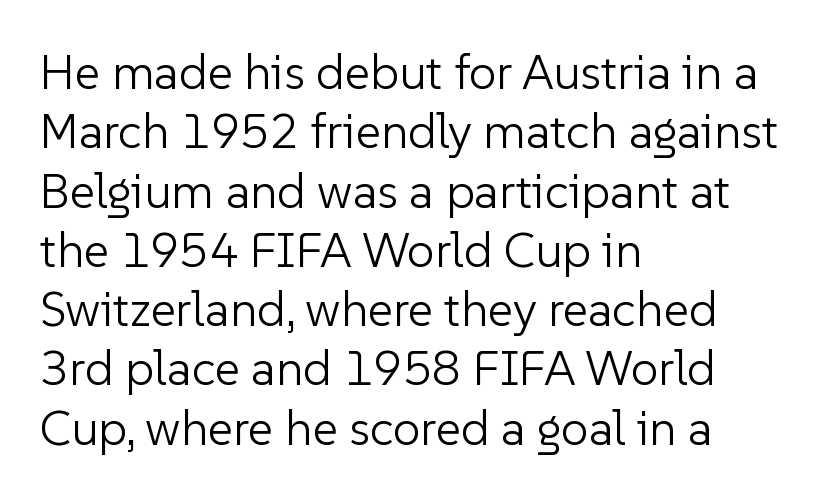
Ordinary non-slanted type is in use. Stroke terminals: plain, sans-serif. All the whitespace from short lines collects on the right. Spacing between characters is what you'd get straight out of the box.
